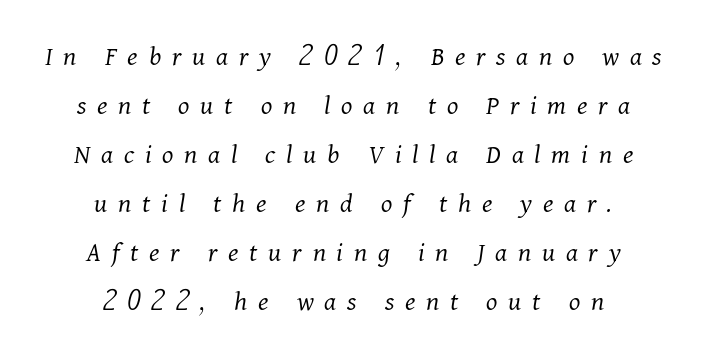
Q: Is the text bold? A: No.
Q: Is the text italic (slanted)? A: Yes, it leans right by about 11 degrees.
Q: Is the typeface a serif or a sans-serif typeface? A: Serif.
Q: Is the text underlined? A: No.
Q: How is the paragraph aligned? A: Centered.
Q: Is the spacing between letters normal or unusually wide? A: Unusually wide.
Q: Is the spacing between lines tight, normal or loose? A: Normal.
Q: Width (condensed, normal, or wide)? A: Normal.
Q: Stroke contrast? A: Medium.
Q: x-height? A: Medium.
Q: Monospaced? A: No.
